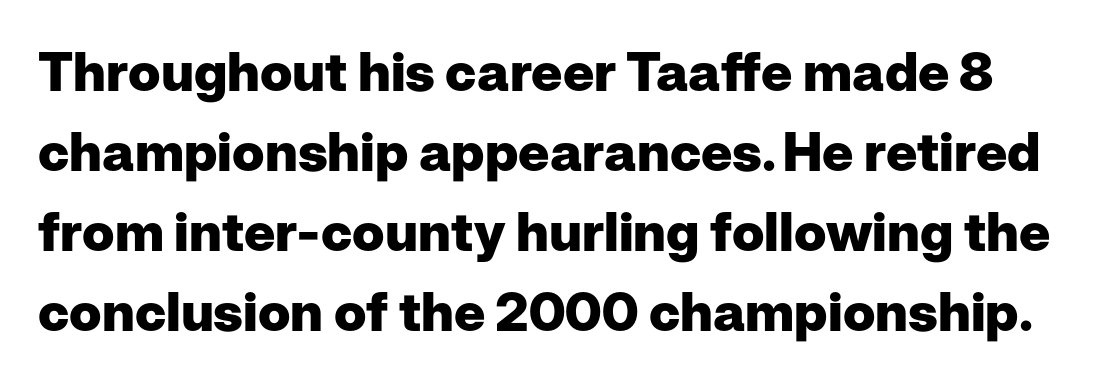
The image shows 54 px heavy sans-serif type, upright; set normal line spacing (1.48x), normal letter spacing, not underlined; low stroke contrast and a medium x-height.
